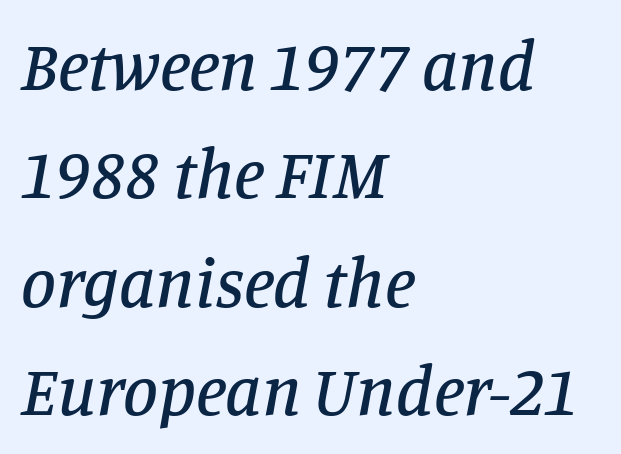
The letters are slanted; this is an italic face. You could not count columns in this text — the font is proportionally spaced. The words here are not underlined. The rendering keeps characters at their native spacing. All the whitespace from short lines collects on the right.
